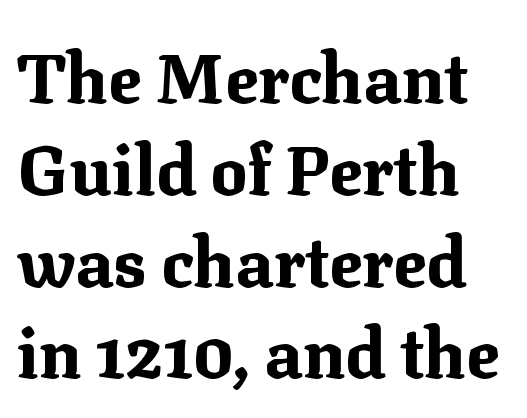
The image shows 69 px bold serif type, upright; set left-aligned, normal line spacing (1.33x), normal letter spacing, not underlined; medium stroke contrast and a medium x-height.
